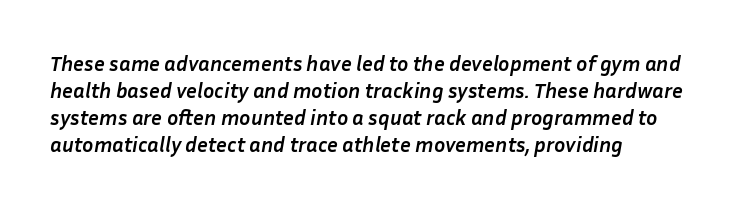
The image shows 21 px bold type, italic (leaning right); set normal line spacing (1.28x), normal letter spacing, not underlined.
